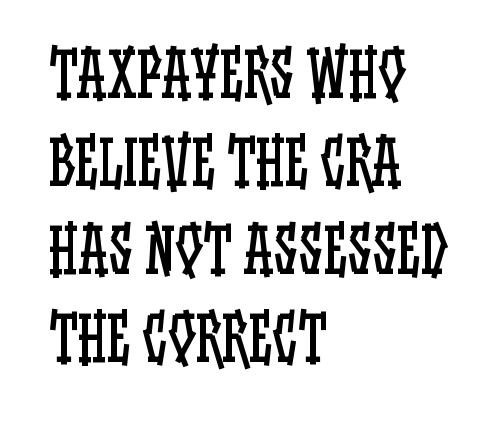
The image shows 61 px regular-weight, condensed type, upright; set left-aligned, normal line spacing (1.44x), normal letter spacing, not underlined; low stroke contrast and a large x-height.
